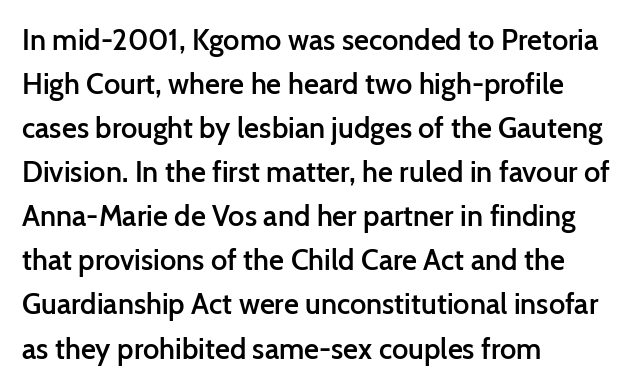
Q: Is the text bold? A: Semi-bold.
Q: Is the text italic (slanted)? A: No, it is upright.
Q: Is the typeface a serif or a sans-serif typeface? A: Sans-serif.
Q: Is the text underlined? A: No.
Q: How is the paragraph aligned? A: Left-aligned.
Q: Is the spacing between letters normal or unusually wide? A: Normal.
Q: Is the spacing between lines tight, normal or loose? A: Normal.
Q: Width (condensed, normal, or wide)? A: Normal.
Q: Stroke contrast? A: Low.
Q: x-height? A: Medium.
Q: Monospaced? A: No.
